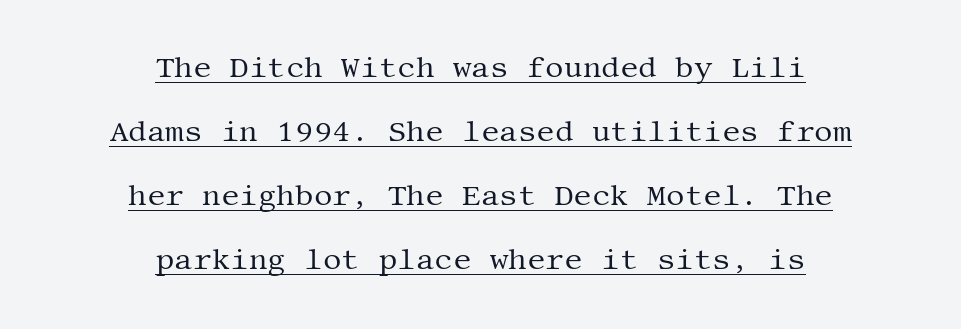
Q: Is the text bold? A: No.
Q: Is the text italic (slanted)? A: No, it is upright.
Q: Is the typeface a serif or a sans-serif typeface? A: Serif.
Q: Is the text underlined? A: Yes.
Q: How is the paragraph aligned? A: Centered.
Q: Is the spacing between letters normal or unusually wide? A: Normal.
Q: Is the spacing between lines tight, normal or loose? A: Loose.
Q: Width (condensed, normal, or wide)? A: Normal.
Q: Stroke contrast? A: Medium.
Q: x-height? A: Large.
